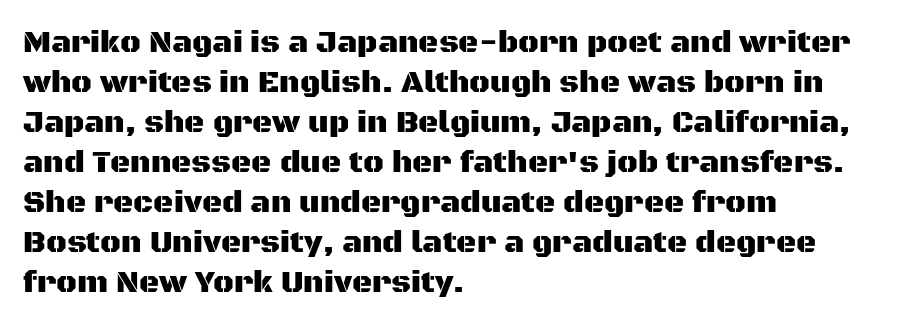
Words appear dense and cohesive because spacing is normal. Normally led — the rows are evenly, conventionally spaced. These lines are composed in type without serifs. Here the designer chose a conventional face with non-uniform glyph widths. These lines are set flush left with a ragged right edge.
